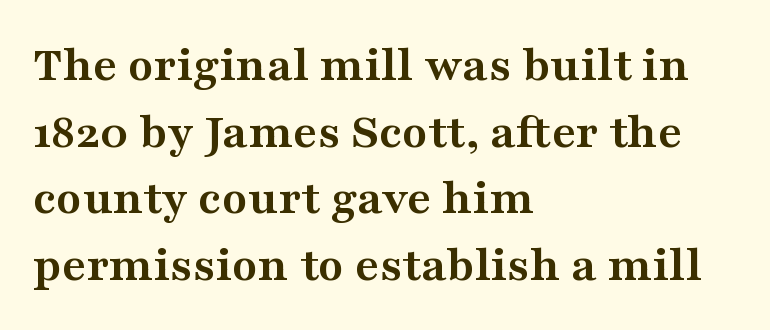
Teacher's note: observe the even left margin — that is flush-left alignment. Compared with an ordinary text face, these strokes are far heavier — a full bold. A normal amount of white space separates one row of letters from the next. Little horizontal feet cap the strokes, marking this as serif type. Words appear dense and cohesive because spacing is normal.
